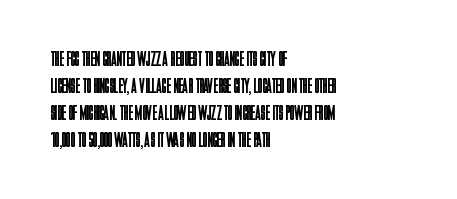
The image shows 21 px text type, upright; set left-aligned, normal line spacing (1.29x), normal letter spacing, not underlined.
